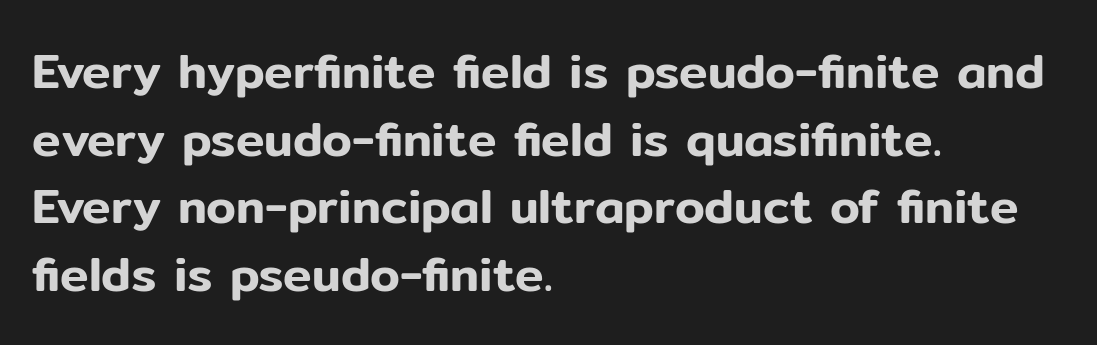
Vertical strokes here are truly vertical. The characters display no serif detailing; their extremities are plain. Proportional: the letters do not fall into vertical columns. The gap between lines stays unmarked. Left-aligned paragraph, ragged on the right.
